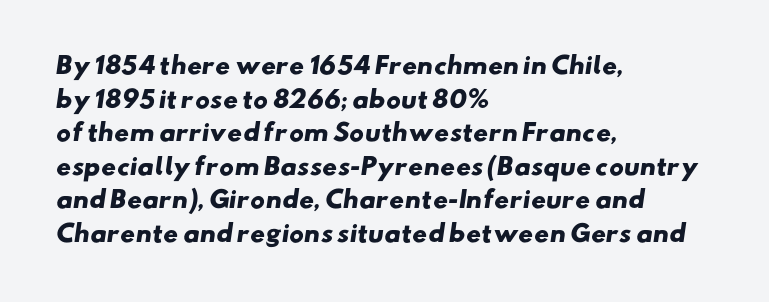
{"bold": "yes", "underline": "no", "align": "left", "line_spacing": "normal", "line_spacing_ratio": 1.46, "letter_spacing": "normal", "letter_spacing_em": 0.0, "glyph_px": 23}
